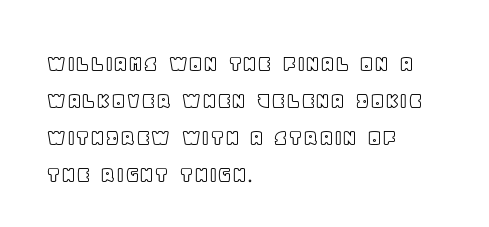
Q: Is the text italic (slanted)? A: No, it is upright.
Q: Is the text underlined? A: No.
Q: How is the paragraph aligned? A: Left-aligned.
Q: Is the spacing between letters normal or unusually wide? A: Normal.
Q: Is the spacing between lines tight, normal or loose? A: Normal.
